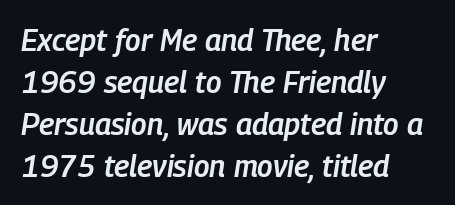
{"italic": "yes", "lean": "right", "slant_degrees": 9, "bold": "semi", "weight": "semibold", "width": "condensed", "stroke_contrast": "low", "x_height": "medium", "monospaced": "no", "underline": "no", "align": "left", "line_spacing": "normal", "line_spacing_ratio": 1.4, "letter_spacing": "normal", "letter_spacing_em": 0.0, "glyph_px": 30}
